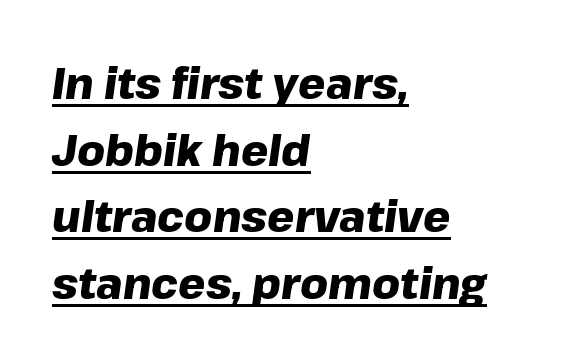
{"italic": "yes", "lean": "right", "slant_degrees": 8, "bold": "yes", "weight": "heavy", "width": "normal", "stroke_contrast": "low", "x_height": "medium", "monospaced": "no", "underline": "yes", "align": "left", "line_spacing": "normal", "line_spacing_ratio": 1.55, "letter_spacing": "normal", "letter_spacing_em": 0.0, "glyph_px": 43}
